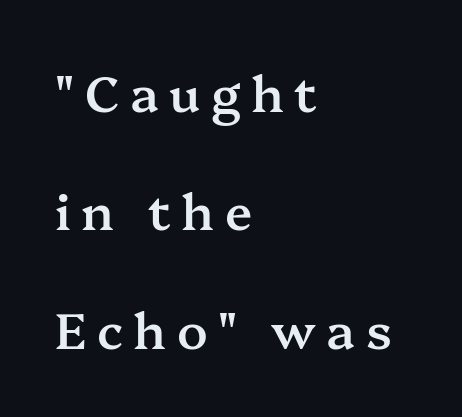
Q: Is the text bold? A: Semi-bold.
Q: Is the text italic (slanted)? A: No, it is upright.
Q: Is the typeface a serif or a sans-serif typeface? A: Serif.
Q: Is the text underlined? A: No.
Q: How is the paragraph aligned? A: Left-aligned.
Q: Is the spacing between letters normal or unusually wide? A: Unusually wide.
Q: Is the spacing between lines tight, normal or loose? A: Loose.
Q: Width (condensed, normal, or wide)? A: Normal.
Q: Stroke contrast? A: Medium.
Q: x-height? A: Medium.
Q: Monospaced? A: No.
